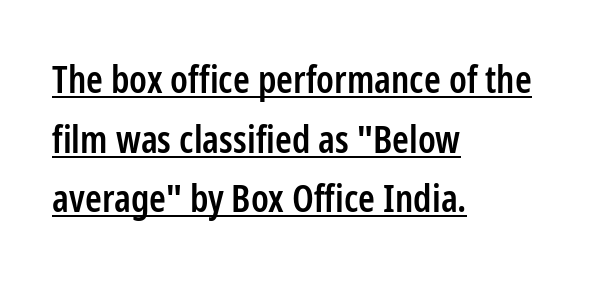
The image shows 38 px semibold, condensed sans-serif type, upright; set left-aligned, normal line spacing (1.57x), normal letter spacing, underlined; low stroke contrast and a medium x-height.
